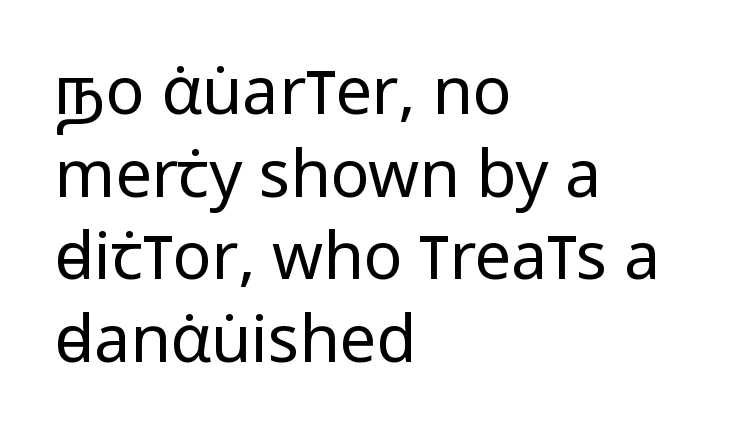
{"serif": "no", "italic": "no", "bold": "no", "weight": "regular", "width": "condensed", "stroke_contrast": "low", "x_height": "large", "monospaced": "no", "underline": "no", "align": "left", "line_spacing": "normal", "line_spacing_ratio": 1.27, "letter_spacing": "normal", "letter_spacing_em": 0.0, "glyph_px": 65}
